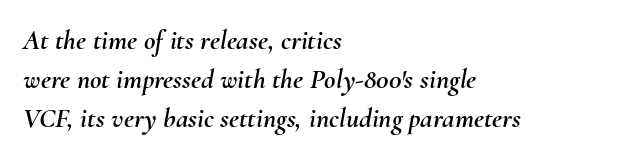
Q: Is the text italic (slanted)? A: Yes, it leans right by about 10 degrees.
Q: Is the text underlined? A: No.
Q: How is the paragraph aligned? A: Left-aligned.
Q: Is the spacing between letters normal or unusually wide? A: Normal.
Q: Is the spacing between lines tight, normal or loose? A: Normal.
Q: Width (condensed, normal, or wide)? A: Normal.
Q: Stroke contrast? A: Medium.
Q: x-height? A: Small.
Q: Monospaced? A: No.
